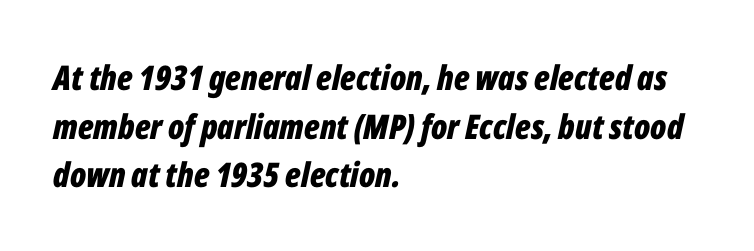
These lines are set flush left with a ragged right edge. This sample has the flowing, uneven cadence of proportional lettering. Successive baselines arrive at the customary interval. The foot of each line stays bare and open.
